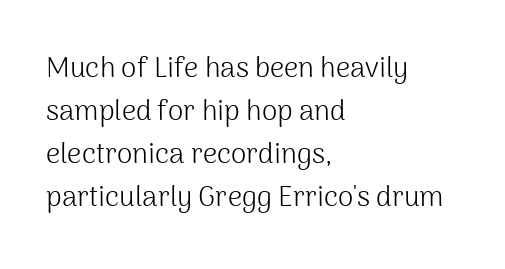
{"serif": "no", "italic": "no", "bold": "no", "weight": "light", "width": "normal", "stroke_contrast": "medium", "x_height": "medium", "monospaced": "no", "underline": "no", "align": "left", "line_spacing": "normal", "line_spacing_ratio": 1.54, "letter_spacing": "normal", "letter_spacing_em": 0.0, "glyph_px": 28}
